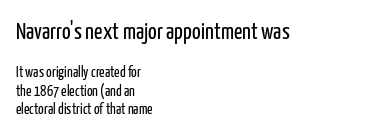
The image shows 23 px text type, upright; set left-aligned, line spacing 1.22x, normal letter spacing, not underlined; the first (top) block is 1.53x larger.
